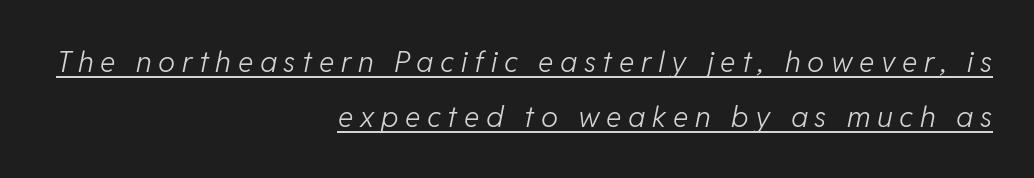
{"italic": "yes", "lean": "right", "slant_degrees": 11, "bold": "no", "weight": "light", "width": "normal", "stroke_contrast": "low", "x_height": "medium", "monospaced": "no", "underline": "yes", "align": "right", "line_spacing_ratio": 1.88, "letter_spacing": "wide", "letter_spacing_em": 0.23, "glyph_px": 29}
